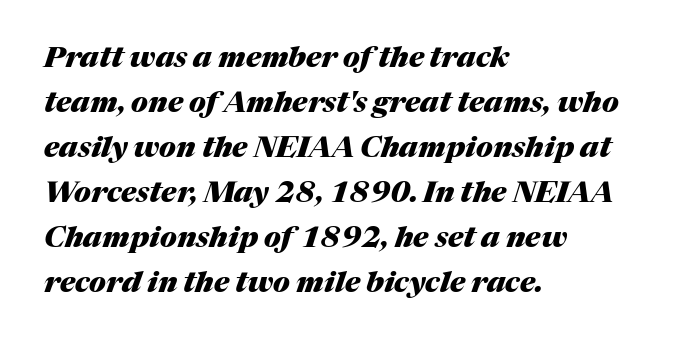
{"italic": "yes", "lean": "right", "slant_degrees": 17, "bold": "yes", "weight": "heavy", "width": "normal", "stroke_contrast": "medium", "x_height": "medium", "monospaced": "no", "underline": "no", "align": "left", "line_spacing": "normal", "line_spacing_ratio": 1.55, "letter_spacing": "normal", "letter_spacing_em": 0.0, "glyph_px": 29}
